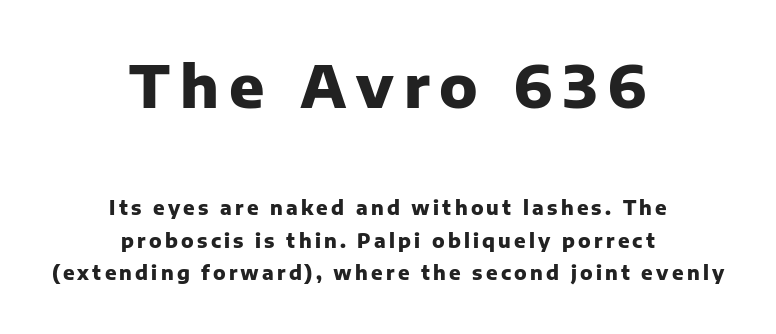
Q: Is the text bold? A: Yes.
Q: Is the text italic (slanted)? A: No, it is upright.
Q: Is the typeface a serif or a sans-serif typeface? A: Sans-serif.
Q: Is the text underlined? A: No.
Q: How is the paragraph aligned? A: Centered.
Q: Which block of text is set in a larger size, the first (top) or the second (bottom)? A: The first (top) one.
Q: Width (condensed, normal, or wide)? A: Normal.
Q: Stroke contrast? A: Low.
Q: x-height? A: Medium.
Q: Monospaced? A: No.
